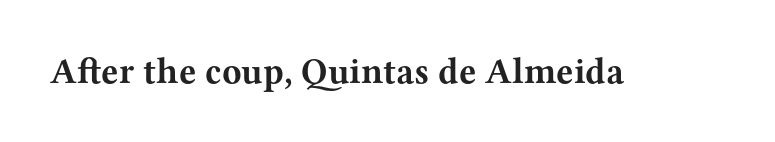
Q: Is the text bold? A: Yes.
Q: Is the text italic (slanted)? A: No, it is upright.
Q: Is the typeface a serif or a sans-serif typeface? A: Serif.
Q: Is the text underlined? A: No.
Q: Is the spacing between letters normal or unusually wide? A: Normal.
Q: Width (condensed, normal, or wide)? A: Wide.
Q: Stroke contrast? A: Medium.
Q: x-height? A: Medium.
Q: Monospaced? A: No.
